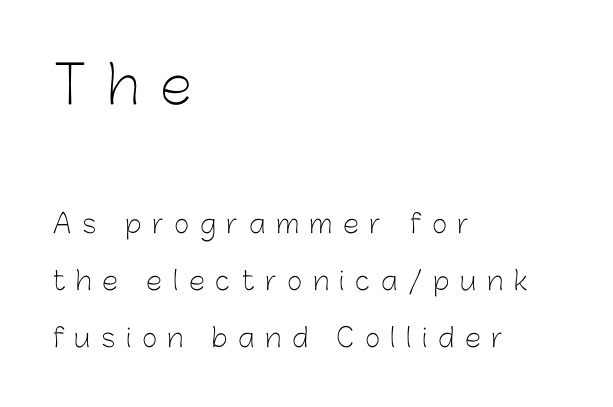
Q: Is the text bold? A: No.
Q: Is the text italic (slanted)? A: No, it is upright.
Q: Is the typeface a serif or a sans-serif typeface? A: Sans-serif.
Q: Is the text underlined? A: No.
Q: How is the paragraph aligned? A: Left-aligned.
Q: Is the spacing between letters normal or unusually wide? A: Unusually wide.
Q: Is the spacing between lines tight, normal or loose? A: Loose.
Q: Which block of text is set in a larger size, the first (top) or the second (bottom)? A: The first (top) one.
Q: Width (condensed, normal, or wide)? A: Normal.
Q: Stroke contrast? A: Low.
Q: x-height? A: Medium.
Q: Monospaced? A: No.
